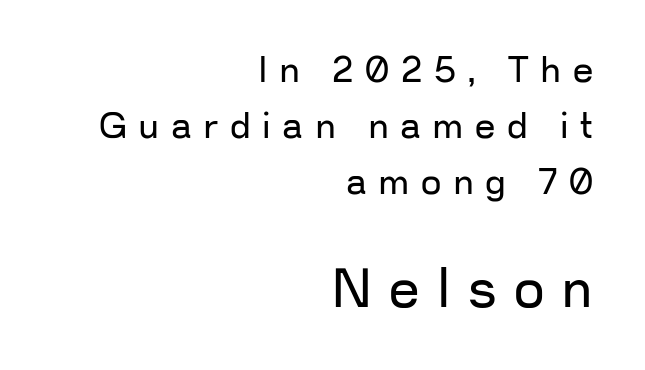
The image shows 54 px regular-weight sans-serif type, upright; set right-aligned, normal line spacing (1.55x), unusually wide letter spacing (+0.32 em), not underlined; the second (bottom) block is 1.5x larger; low stroke contrast and a medium x-height.
